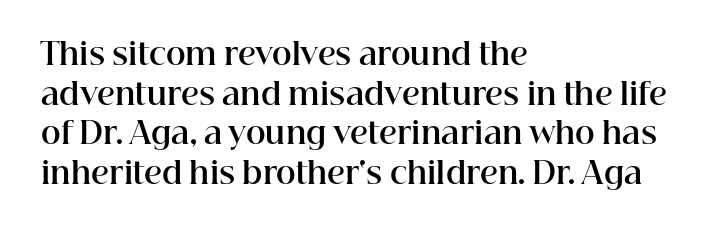
The image shows 30 px bold serif type, upright; set left-aligned, normal line spacing (1.32x), normal letter spacing, not underlined; high stroke contrast and a medium x-height.
